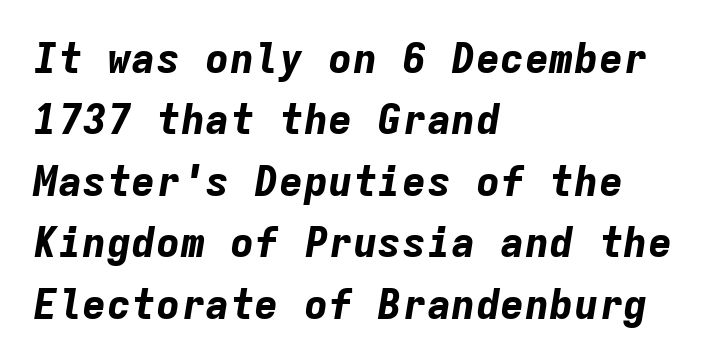
The image shows 41 px bold type, italic (leaning right), monospaced; set left-aligned, normal line spacing (1.5x), normal letter spacing, not underlined; low stroke contrast and a medium x-height.
